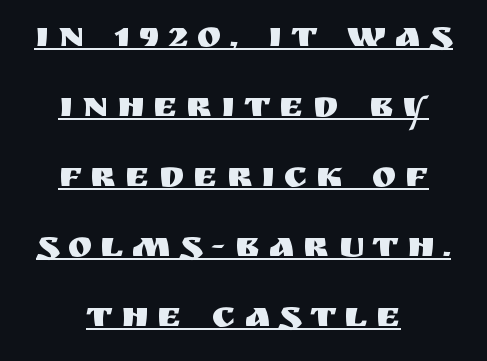
Q: Is the text italic (slanted)? A: No, it is upright.
Q: Is the typeface a serif or a sans-serif typeface? A: Sans-serif.
Q: Is the text underlined? A: Yes.
Q: How is the paragraph aligned? A: Centered.
Q: Is the spacing between letters normal or unusually wide? A: Unusually wide.
Q: Width (condensed, normal, or wide)? A: Normal.
Q: Stroke contrast? A: Medium.
Q: x-height? A: Large.
Q: Monospaced? A: No.
